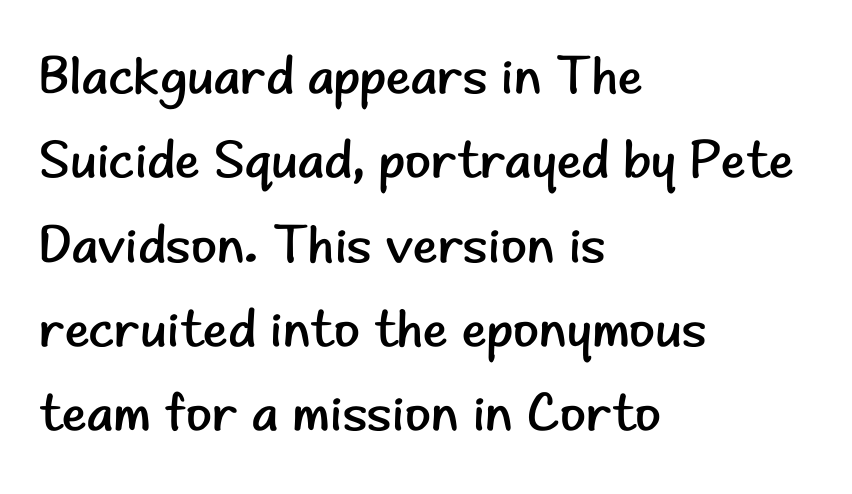
Q: Is the text bold? A: No.
Q: Is the text italic (slanted)? A: No, it is upright.
Q: Is the typeface a serif or a sans-serif typeface? A: Sans-serif.
Q: Is the text underlined? A: No.
Q: How is the paragraph aligned? A: Left-aligned.
Q: Is the spacing between letters normal or unusually wide? A: Normal.
Q: Is the spacing between lines tight, normal or loose? A: Normal.
Q: Width (condensed, normal, or wide)? A: Normal.
Q: Stroke contrast? A: Low.
Q: x-height? A: Small.
Q: Monospaced? A: No.
